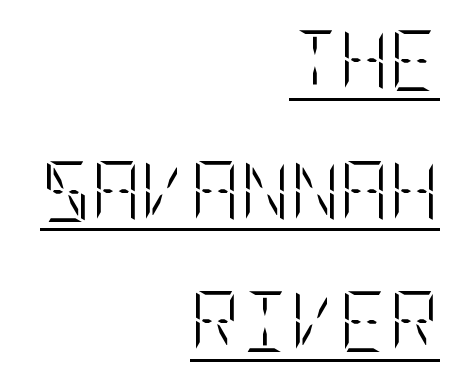
Q: Is the text bold? A: No.
Q: Is the text italic (slanted)? A: No, it is upright.
Q: Is the text underlined? A: Yes.
Q: How is the paragraph aligned? A: Right-aligned.
Q: Is the spacing between letters normal or unusually wide? A: Normal.
Q: Is the spacing between lines tight, normal or loose? A: Loose.
Q: Width (condensed, normal, or wide)? A: Condensed.
Q: Stroke contrast? A: Low.
Q: x-height? A: Large.
